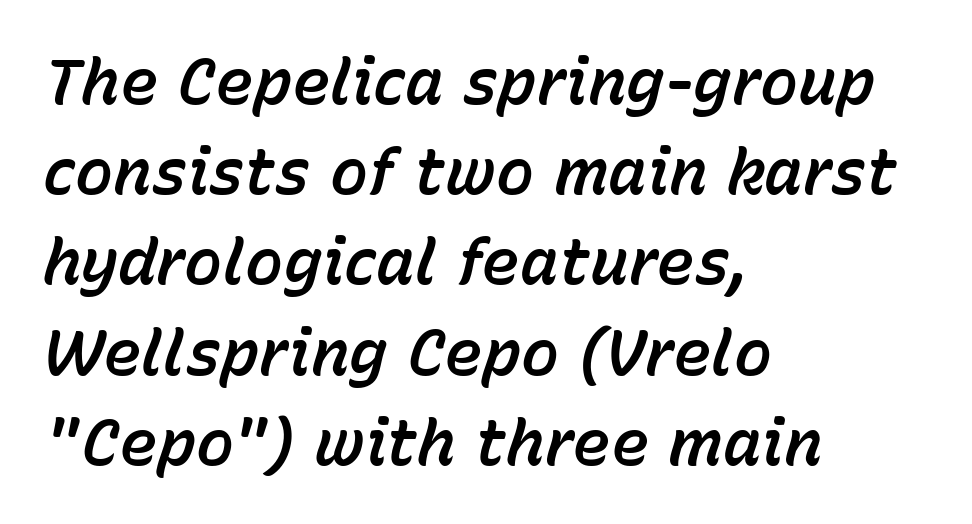
The image shows 64 px text type, italic (leaning right); set left-aligned, normal line spacing (1.41x), normal letter spacing, not underlined; low stroke contrast and a medium x-height.
